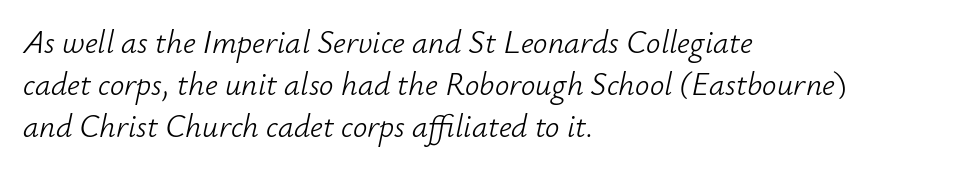
Q: Is the text bold? A: No.
Q: Is the text italic (slanted)? A: Yes, it leans right by about 12 degrees.
Q: Is the text underlined? A: No.
Q: How is the paragraph aligned? A: Left-aligned.
Q: Is the spacing between letters normal or unusually wide? A: Normal.
Q: Is the spacing between lines tight, normal or loose? A: Normal.
Q: Width (condensed, normal, or wide)? A: Normal.
Q: Stroke contrast? A: Low.
Q: x-height? A: Small.
Q: Monospaced? A: No.
